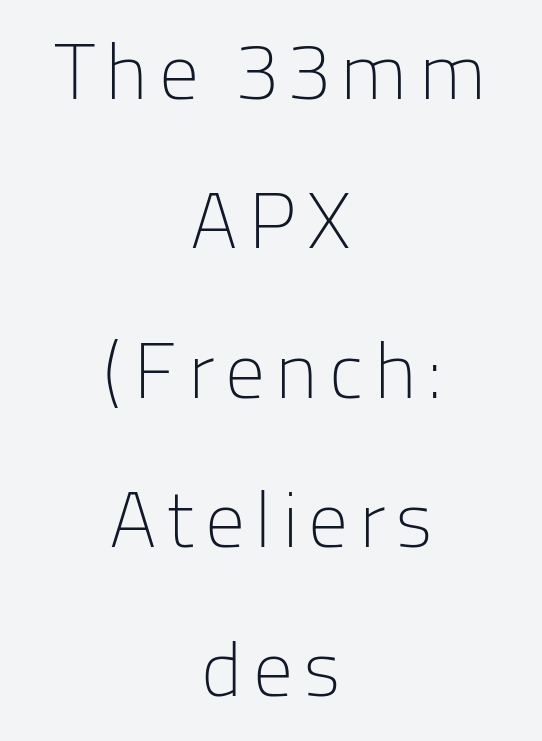
The image shows 79 px light sans-serif type, upright; set centered, line spacing 1.89x, not underlined; low stroke contrast and a medium x-height.
